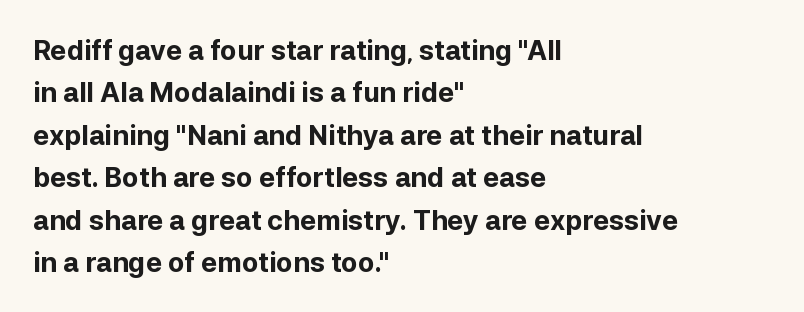
Q: Is the text bold? A: Yes.
Q: Is the text italic (slanted)? A: No, it is upright.
Q: Is the text underlined? A: No.
Q: How is the paragraph aligned? A: Left-aligned.
Q: Is the spacing between letters normal or unusually wide? A: Normal.
Q: Is the spacing between lines tight, normal or loose? A: Normal.
